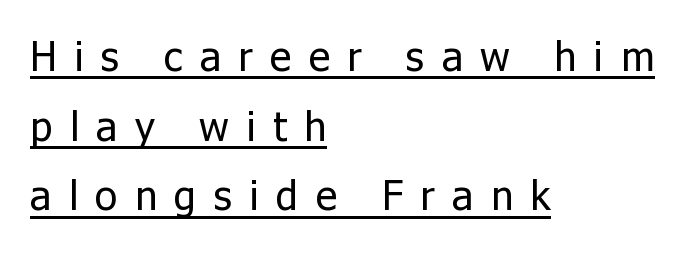
The image shows 40 px regular-weight sans-serif type, upright; set left-aligned, line spacing 1.74x, unusually wide letter spacing (+0.44 em), underlined; low stroke contrast and a medium x-height.
